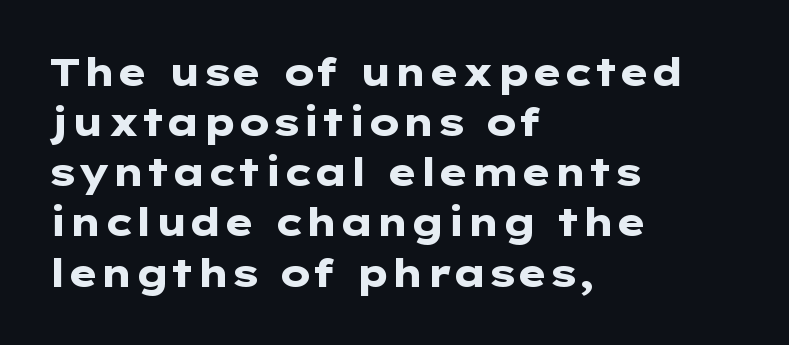
The image shows 38 px heavy, wide sans-serif type, upright; set left-aligned, normal line spacing (1.32x), normal letter spacing, not underlined; low stroke contrast and a medium x-height.
